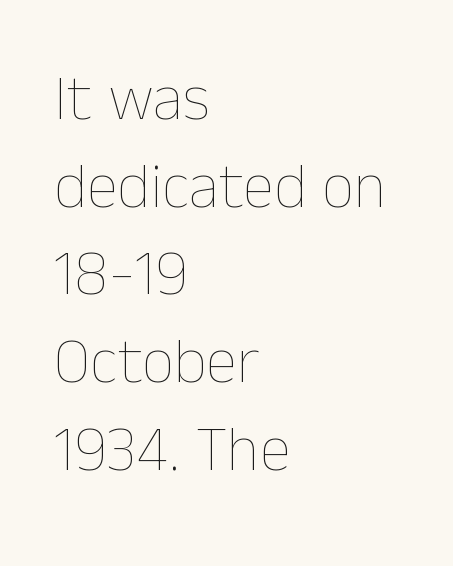
Where is the straight margin? On the left. Tracking value appears to be zero — textbook default spacing. The letterforms sit at book weight or below. Posture: vertical. Character widths vary here, with narrow letters taking less room than wide ones.
